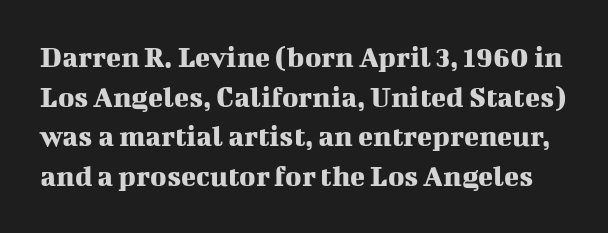
These lines keep a tight, regular rhythm from letter to letter. Glance below the letters and you will spot only blank space. Think of a printed novel: that variable character pitch is what you see here. Honestly, the row spacing looks completely unremarkable. Characters remain perfectly vertical along every line.
